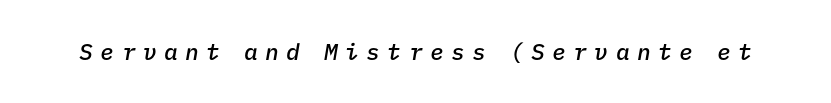
The image shows 23 px text type, italic (leaning right); set unusually wide letter spacing (+0.32 em), not underlined.
